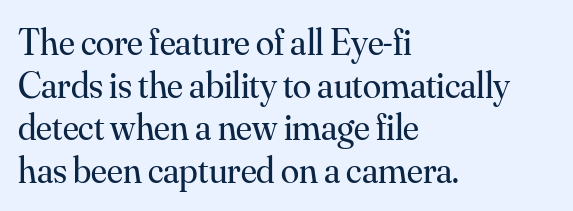
The image shows 37 px regular-weight serif type, upright; set left-aligned, tight line spacing (1.15x), normal letter spacing, not underlined; medium stroke contrast and a small x-height.
